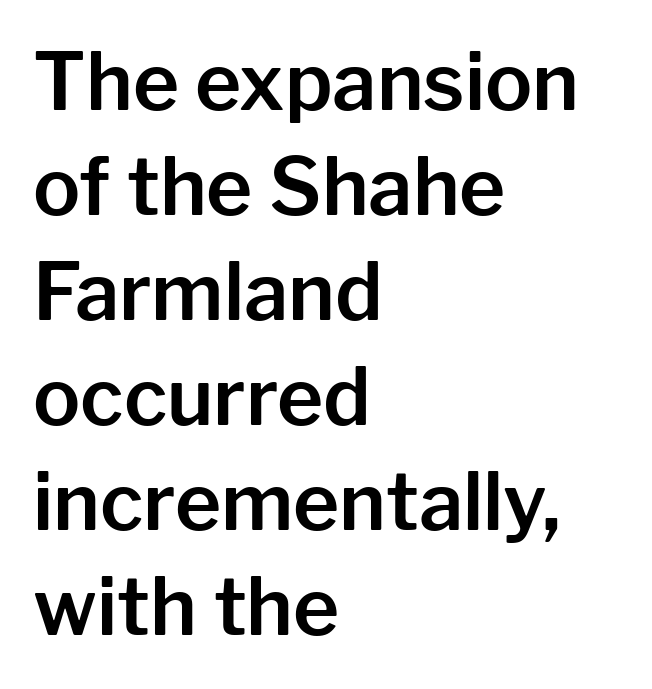
The image shows 79 px sans-serif type, upright; set left-aligned, normal line spacing (1.33x), normal letter spacing, not underlined; low stroke contrast and a medium x-height.
